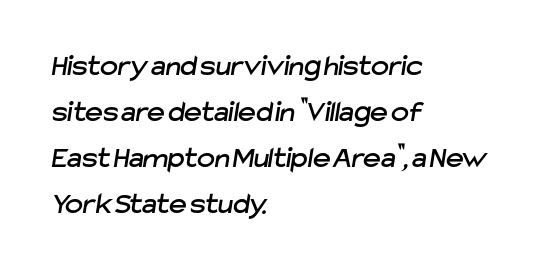
The image shows 30 px sans-serif type; set left-aligned, normal line spacing (1.53x), normal letter spacing, not underlined; low stroke contrast and a medium x-height.
